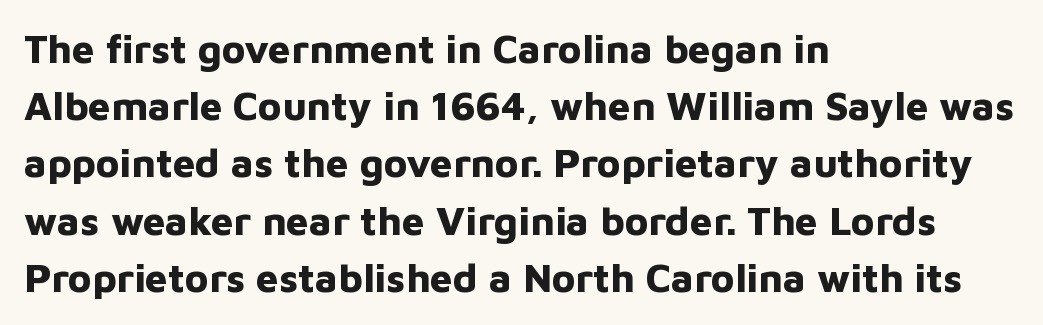
Q: Is the text bold? A: Yes.
Q: Is the text italic (slanted)? A: No, it is upright.
Q: Is the typeface a serif or a sans-serif typeface? A: Sans-serif.
Q: Is the text underlined? A: No.
Q: How is the paragraph aligned? A: Left-aligned.
Q: Is the spacing between letters normal or unusually wide? A: Normal.
Q: Is the spacing between lines tight, normal or loose? A: Normal.
Q: Width (condensed, normal, or wide)? A: Normal.
Q: Stroke contrast? A: Low.
Q: x-height? A: Medium.
Q: Monospaced? A: No.
